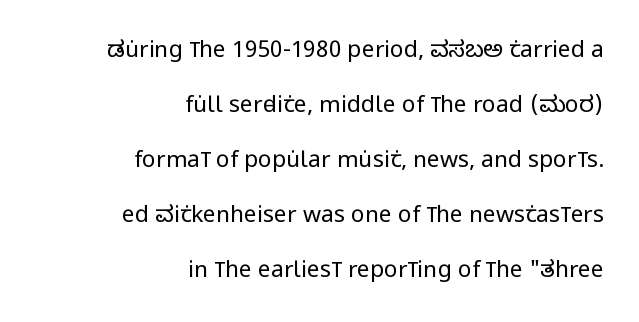
{"italic": "no", "bold": "no", "underline": "no", "align": "right", "line_spacing": "loose", "line_spacing_ratio": 2.39, "letter_spacing": "normal", "letter_spacing_em": 0.0, "glyph_px": 23}
